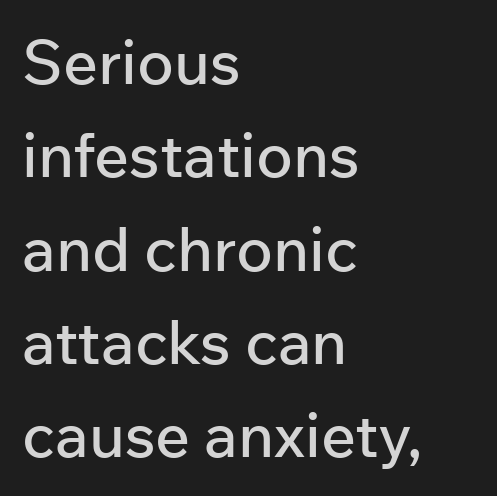
These lines keep a tight, regular rhythm from letter to letter. Does the leading feel generous? No, just average. Observe the absence of serifs on each vertical stroke in this sample. Every row of glyphs begins at an identical x-position on the left. Proportional: the letters do not fall into vertical columns.
